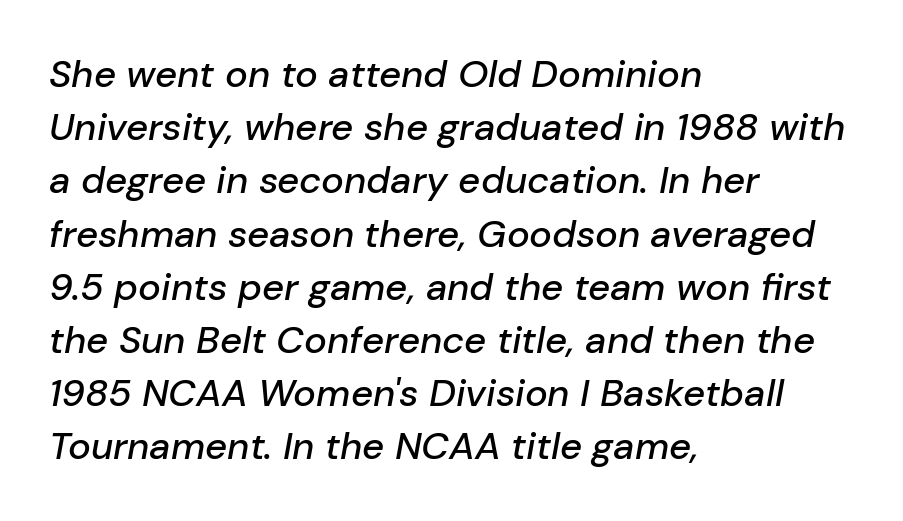
{"italic": "yes", "lean": "right", "slant_degrees": 10, "width": "normal", "stroke_contrast": "low", "x_height": "medium", "monospaced": "no", "underline": "no", "align": "left", "line_spacing": "normal", "line_spacing_ratio": 1.4, "letter_spacing": "normal", "letter_spacing_em": 0.0, "glyph_px": 38}
